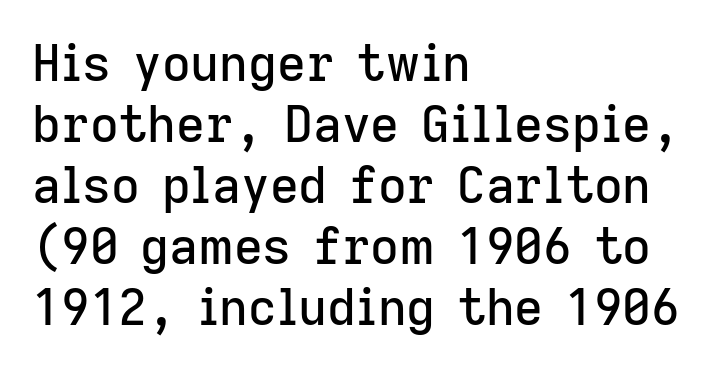
{"serif": "no", "italic": "no", "width": "normal", "stroke_contrast": "low", "x_height": "medium", "monospaced": "no", "underline": "no", "align": "left", "line_spacing_ratio": 1.22, "letter_spacing": "normal", "letter_spacing_em": 0.0, "glyph_px": 50}
